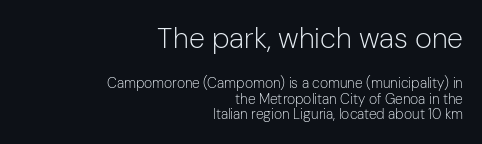
Q: Is the text bold? A: No.
Q: Is the text italic (slanted)? A: No, it is upright.
Q: Is the typeface a serif or a sans-serif typeface? A: Sans-serif.
Q: Is the text underlined? A: No.
Q: How is the paragraph aligned? A: Right-aligned.
Q: Is the spacing between letters normal or unusually wide? A: Normal.
Q: Is the spacing between lines tight, normal or loose? A: Tight.
Q: Which block of text is set in a larger size, the first (top) or the second (bottom)? A: The first (top) one.
Q: Width (condensed, normal, or wide)? A: Normal.
Q: Stroke contrast? A: Low.
Q: x-height? A: Medium.
Q: Monospaced? A: No.
